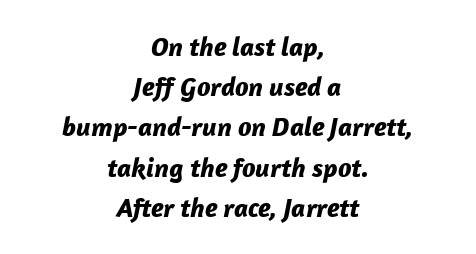
Q: Is the text bold? A: Yes.
Q: Is the text italic (slanted)? A: Yes, it leans right by about 12 degrees.
Q: Is the text underlined? A: No.
Q: How is the paragraph aligned? A: Centered.
Q: Is the spacing between letters normal or unusually wide? A: Normal.
Q: Is the spacing between lines tight, normal or loose? A: Normal.
